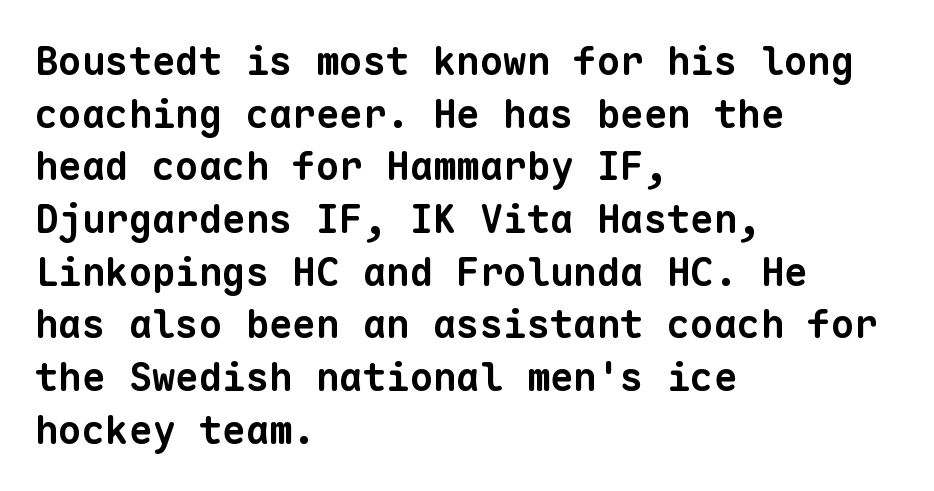
{"serif": "no", "bold": "yes", "weight": "bold", "width": "normal", "stroke_contrast": "low", "x_height": "medium", "monospaced": "yes", "underline": "no", "align": "left", "line_spacing": "normal", "line_spacing_ratio": 1.35, "letter_spacing": "normal", "letter_spacing_em": 0.0, "glyph_px": 39}
